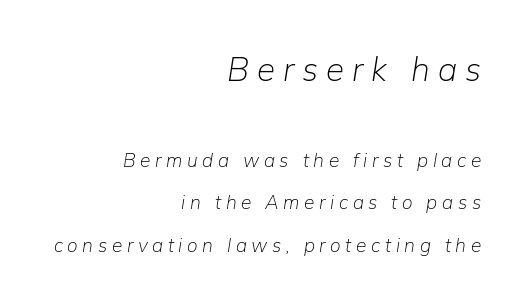
{"italic": "yes", "lean": "right", "slant_degrees": 9, "bold": "no", "weight": "light", "width": "normal", "stroke_contrast": "low", "x_height": "medium", "monospaced": "no", "underline": "no", "align": "right", "line_spacing": "loose", "line_spacing_ratio": 2.23, "letter_spacing": "wide", "letter_spacing_em": 0.24, "larger_block": "first", "size_ratio": 1.74, "glyph_px": 33}
